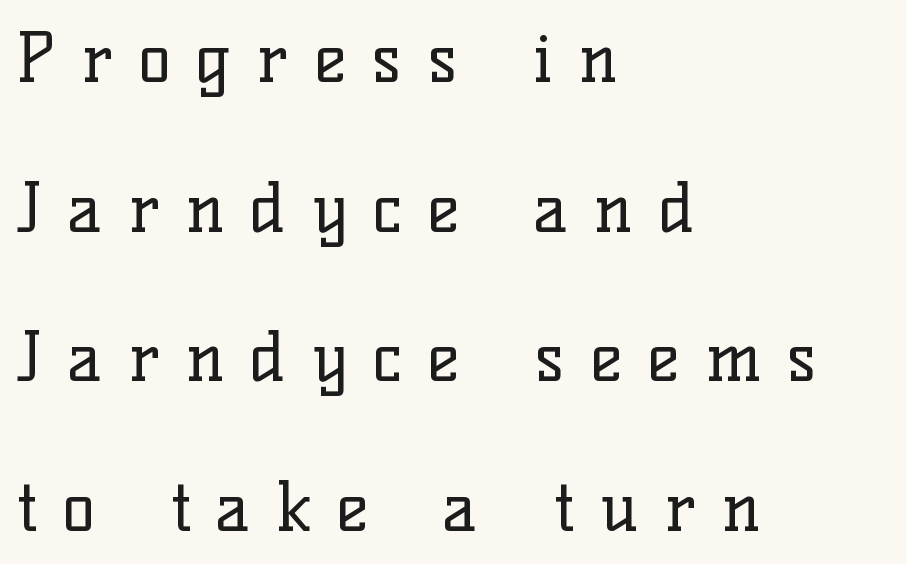
The image shows 68 px regular-weight serif type, upright; set left-aligned, loose line spacing (2.2x), unusually wide letter spacing (+0.38 em), not underlined; low stroke contrast and a medium x-height.
